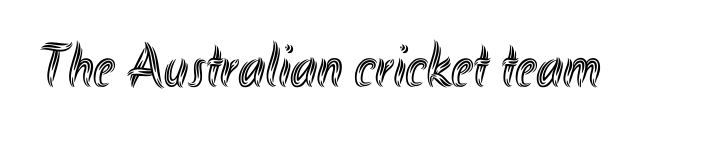
The image shows 61 px condensed type; set normal letter spacing, not underlined; a small x-height.
